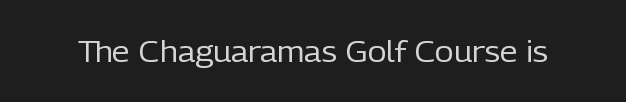
{"serif": "no", "italic": "no", "bold": "no", "weight": "regular", "width": "normal", "stroke_contrast": "low", "x_height": "medium", "monospaced": "no", "underline": "no", "letter_spacing": "normal", "letter_spacing_em": 0.0, "glyph_px": 29}
